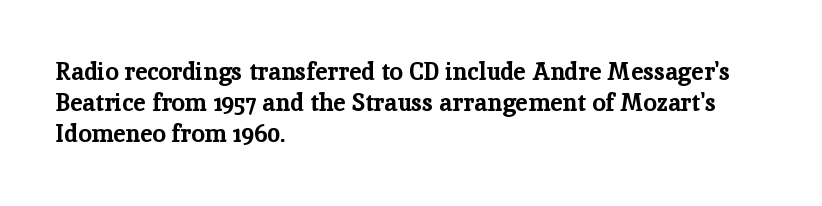
{"italic": "no", "bold": "yes", "underline": "no", "align": "left", "line_spacing": "normal", "line_spacing_ratio": 1.3, "letter_spacing": "normal", "letter_spacing_em": 0.0, "glyph_px": 24}
